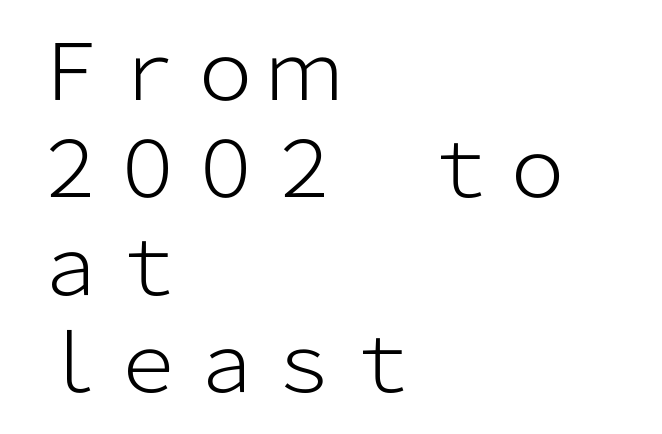
{"serif": "no", "italic": "no", "bold": "no", "weight": "light", "width": "normal", "stroke_contrast": "low", "x_height": "medium", "monospaced": "no", "underline": "no", "align": "left", "line_spacing": "normal", "line_spacing_ratio": 1.25, "letter_spacing": "normal", "letter_spacing_em": 0.0, "glyph_px": 78}
